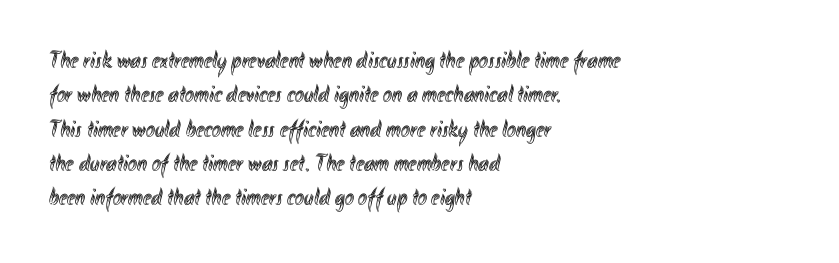
The image shows 24 px text type; set left-aligned, normal line spacing (1.43x), normal letter spacing, not underlined.
